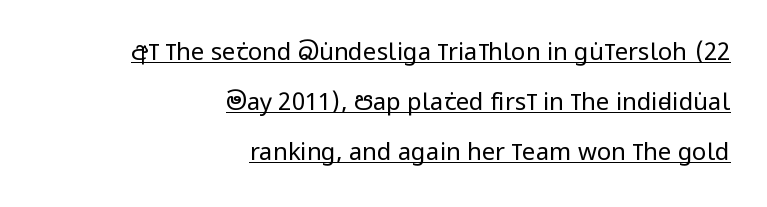
Students, observe: this is what heavily led, spacious text looks like. Underlined type. If you drew a ruler down the right edge, every line would touch it. No extra ink here — the face is not bold.
